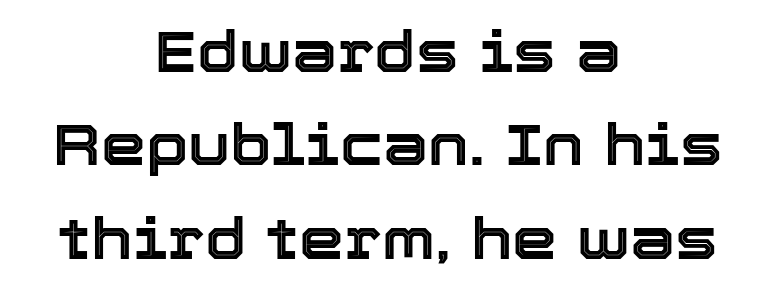
The image shows 57 px text type, upright; set centered, normal line spacing (1.64x), normal letter spacing, not underlined; a medium x-height.
